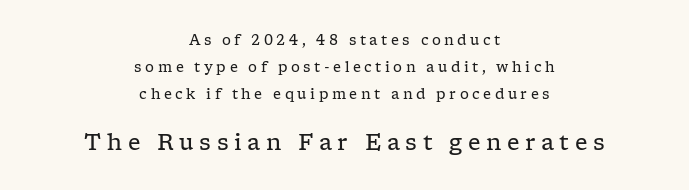
The image shows 22 px text type, upright; set centered, loose line spacing (1.93x), unusually wide letter spacing (+0.25 em), not underlined; the second (bottom) block is 1.57x larger.
